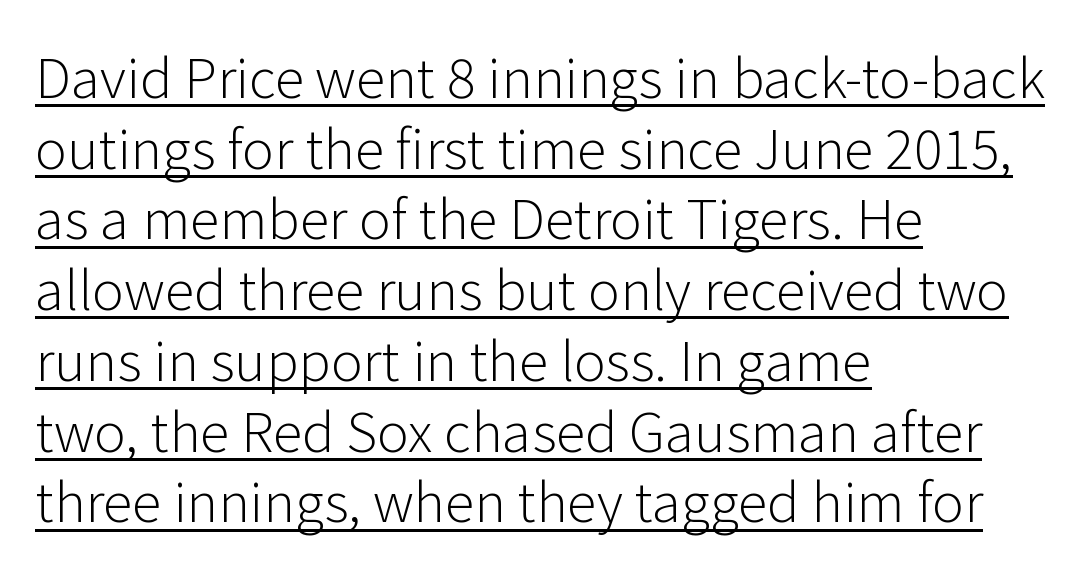
{"serif": "no", "italic": "no", "bold": "no", "weight": "light", "width": "normal", "stroke_contrast": "low", "x_height": "medium", "monospaced": "no", "underline": "yes", "align": "left", "line_spacing": "normal", "line_spacing_ratio": 1.31, "letter_spacing": "normal", "letter_spacing_em": 0.0, "glyph_px": 54}
